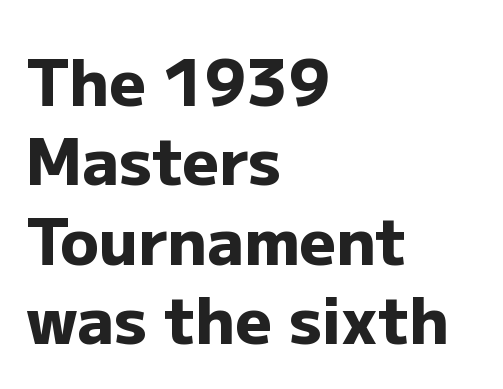
{"serif": "no", "italic": "no", "bold": "yes", "weight": "heavy", "width": "normal", "stroke_contrast": "low", "x_height": "medium", "monospaced": "no", "underline": "no", "align": "left", "line_spacing_ratio": 1.24, "letter_spacing": "normal", "letter_spacing_em": 0.0, "glyph_px": 64}
